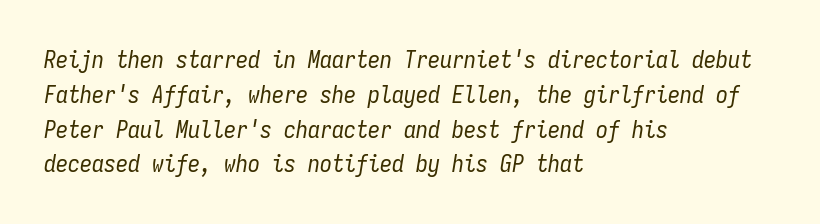
The image shows 24 px text type, italic (leaning right); set left-aligned, normal line spacing (1.45x), normal letter spacing, not underlined.
